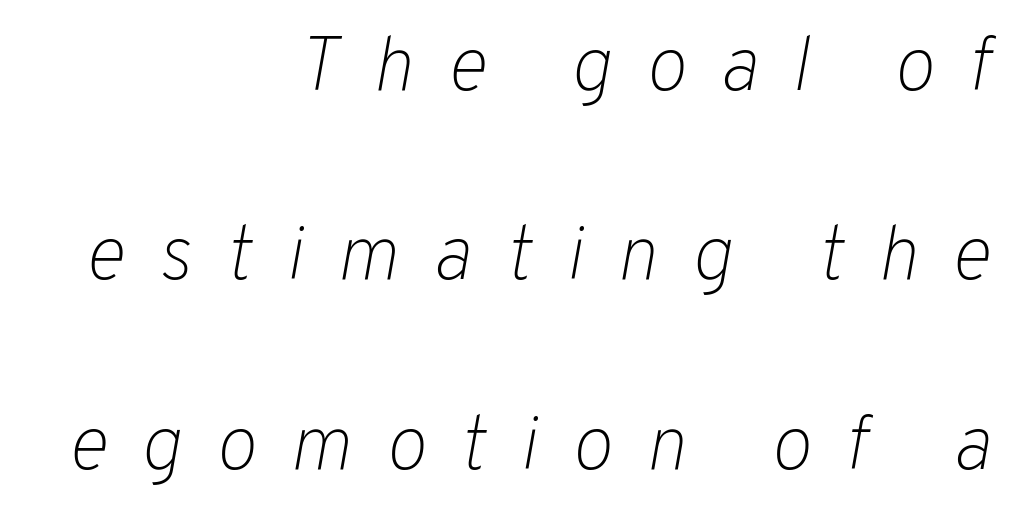
Line endings align vertically; line beginnings do not. Spacing verdict: proportional, widths tailored to each character. The space beneath each line is pristine and unruled. These lines have a slow, spaced-out rhythm from letter to letter. The weight tops out at a normal text grade.
